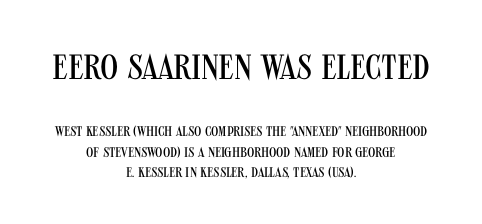
Q: Is the text bold? A: No.
Q: Is the text italic (slanted)? A: No, it is upright.
Q: Is the typeface a serif or a sans-serif typeface? A: Sans-serif.
Q: Is the text underlined? A: No.
Q: How is the paragraph aligned? A: Centered.
Q: Is the spacing between letters normal or unusually wide? A: Normal.
Q: Is the spacing between lines tight, normal or loose? A: Normal.
Q: Which block of text is set in a larger size, the first (top) or the second (bottom)? A: The first (top) one.
Q: Width (condensed, normal, or wide)? A: Condensed.
Q: Stroke contrast? A: Medium.
Q: x-height? A: Large.
Q: Monospaced? A: No.
